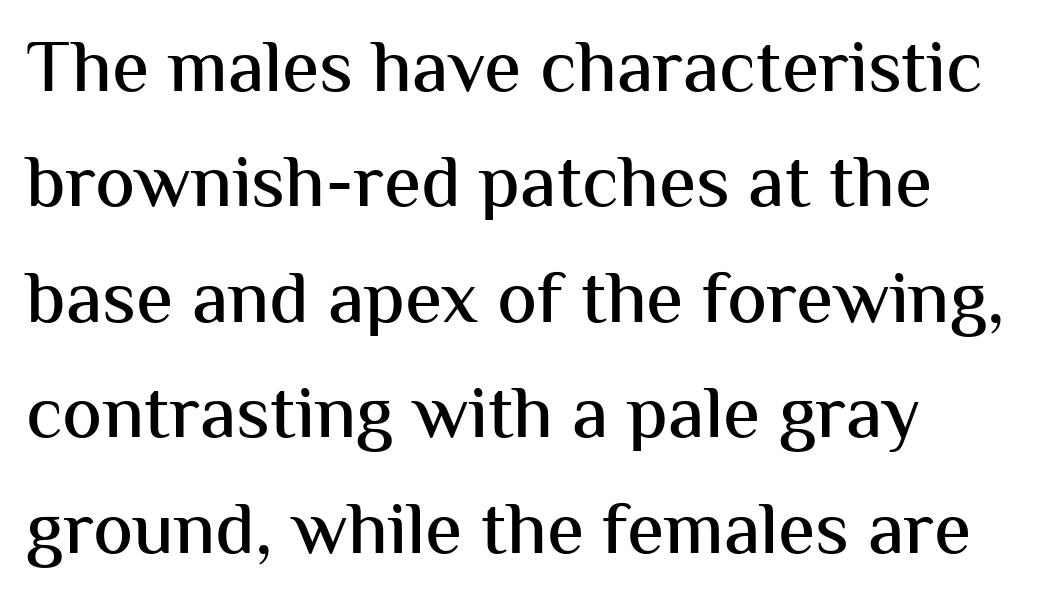
The image shows 75 px sans-serif type, upright; set normal line spacing (1.54x), normal letter spacing, not underlined; medium stroke contrast and a medium x-height.
